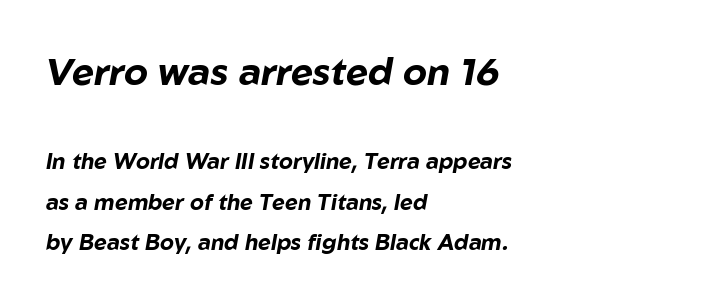
The letters advance in unequal steps, a hallmark of proportional type. There is no visible air inserted between adjacent glyphs. Compared with an ordinary text face, these strokes are far heavier — a full bold. Has an underline been added? It has not. The specimen reads as italic at a glance. Every row of glyphs begins at an identical x-position on the left.
